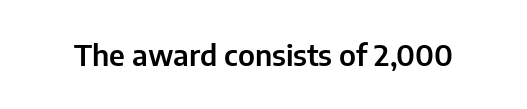
The image shows 29 px sans-serif type, upright; set normal letter spacing, not underlined; low stroke contrast and a medium x-height.
